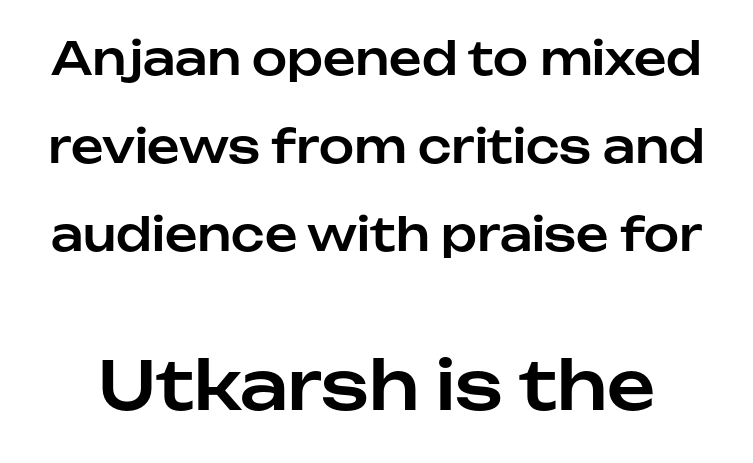
The image shows 67 px sans-serif type, upright; set loose line spacing (1.96x), normal letter spacing, not underlined; the second (bottom) block is 1.49x larger; low stroke contrast and a medium x-height.
